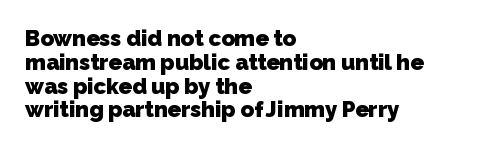
Q: Is the text bold? A: Yes.
Q: Is the text underlined? A: No.
Q: How is the paragraph aligned? A: Left-aligned.
Q: Is the spacing between letters normal or unusually wide? A: Normal.
Q: Is the spacing between lines tight, normal or loose? A: Tight.
